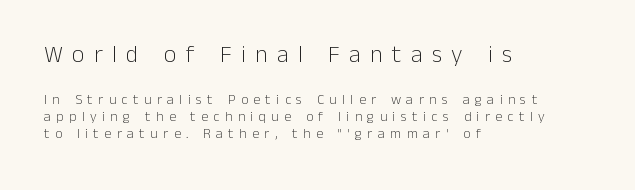
Is the stroke heavy? The answer is a plain regular-or-lighter. Tracking here is generous; glyphs stand well apart from one another. Notice how the passage keeps a crisp vertical edge on the left only. The letters in the upper block stand taller than those in the block below. The foot of each line stays bare and open.
